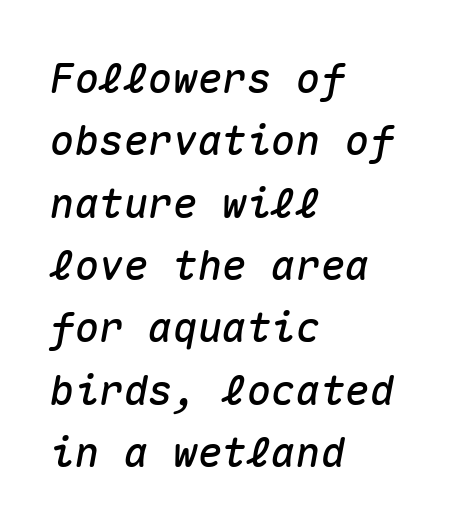
Compared with ordinary roman type, these characters are visibly tilted. There is no visible air inserted between adjacent glyphs. The zone under the glyphs is completely vacant. This sample is left-justified, so line endings fall wherever the words run out. How would I describe the line gaps? Plain and ordinary. Each letter, wide or thin by design, is forced into the same width here.
